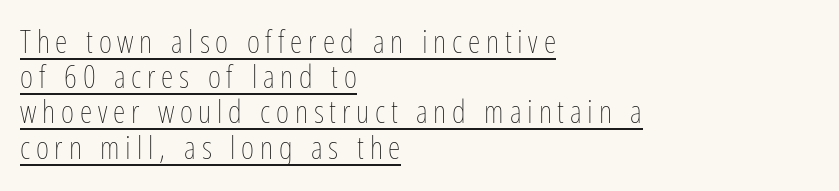
The face used here appears with an underline applied. Successive baselines arrive quickly, one right under another. Italic? Not at all — the glyphs are vertical. Every row of glyphs begins at an identical x-position on the left. These glyphs show unthickened strokes, regular width or finer. Think of a printed novel: that variable character pitch is what you see here.
